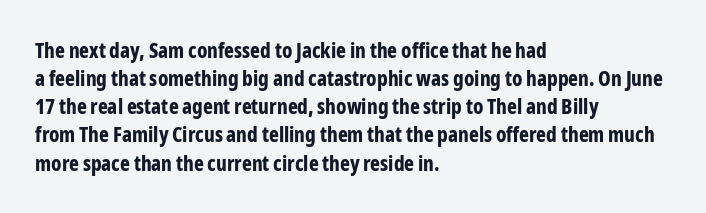
{"italic": "no", "bold": "yes", "underline": "no", "align": "left", "line_spacing": "normal", "line_spacing_ratio": 1.34, "letter_spacing": "normal", "letter_spacing_em": 0.0, "glyph_px": 21}
